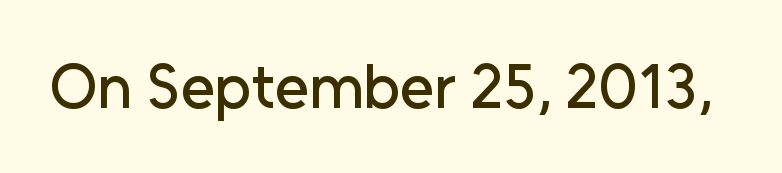
The rendering keeps characters at their native spacing. Style check: upright. The passage shown is typed in a proportional face where columns would drift. The text was rendered using a sans face with plain stroke endings.
